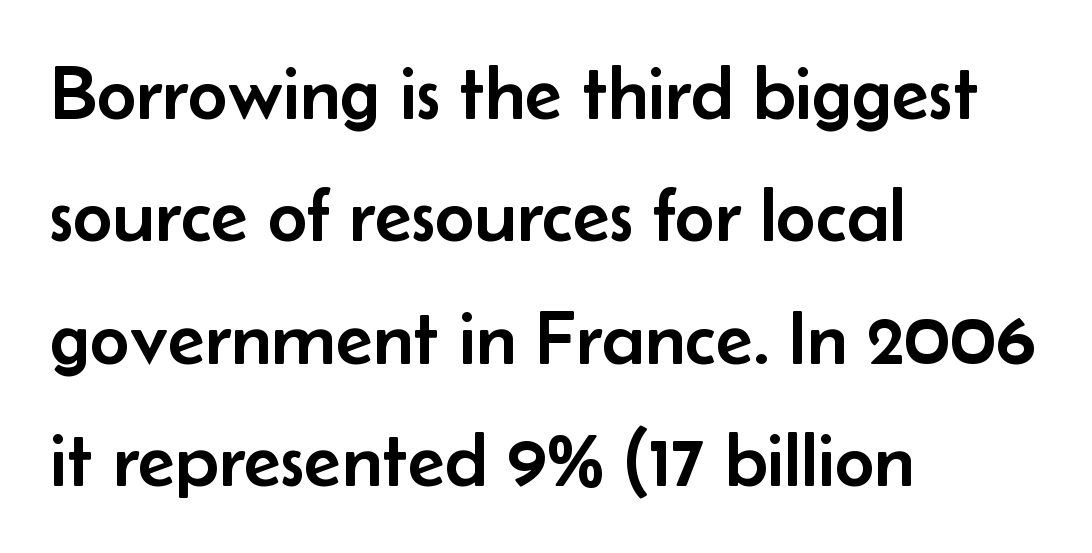
{"serif": "no", "italic": "no", "width": "normal", "stroke_contrast": "low", "x_height": "small", "monospaced": "no", "underline": "no", "align": "left", "line_spacing": "normal", "line_spacing_ratio": 1.59, "letter_spacing": "normal", "letter_spacing_em": 0.0, "glyph_px": 77}
